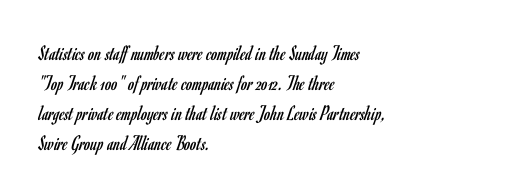
Q: Is the text bold? A: No.
Q: Is the text italic (slanted)? A: Yes.
Q: Is the text underlined? A: No.
Q: How is the paragraph aligned? A: Left-aligned.
Q: Is the spacing between letters normal or unusually wide? A: Normal.
Q: Is the spacing between lines tight, normal or loose? A: Normal.
